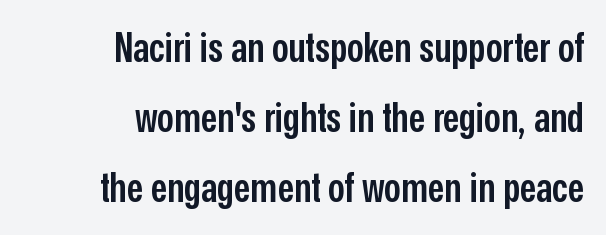
Vertical strokes here are truly vertical. Stroke thickness is moderately raised; the sample reads as semibold. Check the space under the baseline: it is left empty. In terms of letterspacing, this is plain default setting. The passage shown is typed in a proportional face where columns would drift.
